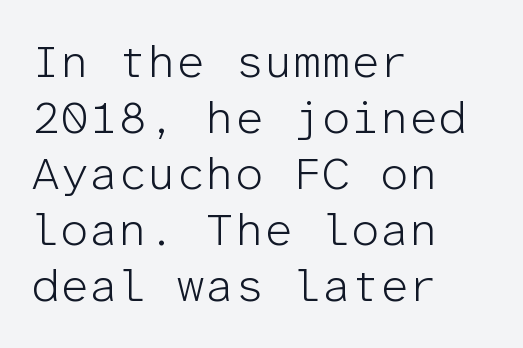
The image shows 46 px light sans-serif type, upright, monospaced; set left-aligned, line spacing 1.22x, normal letter spacing, not underlined; low stroke contrast and a medium x-height.
